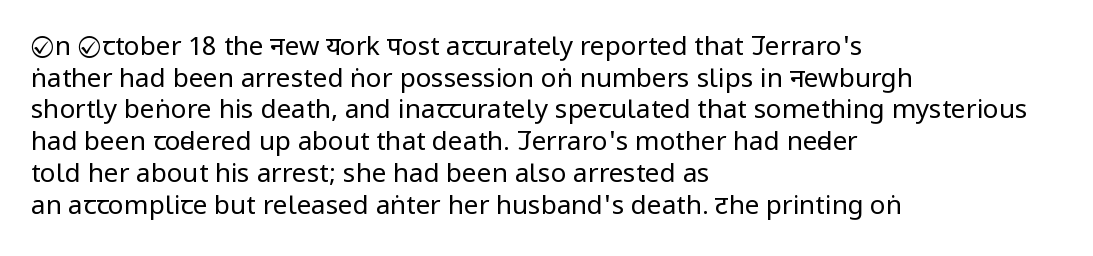
Nope, not italic — everything's standing straight. The font is comparable to plain body text, perhaps lighter. Inter-character spacing is left at the font's built-in metrics. The zone under the glyphs is completely vacant. These lines are set flush left with a ragged right edge.
